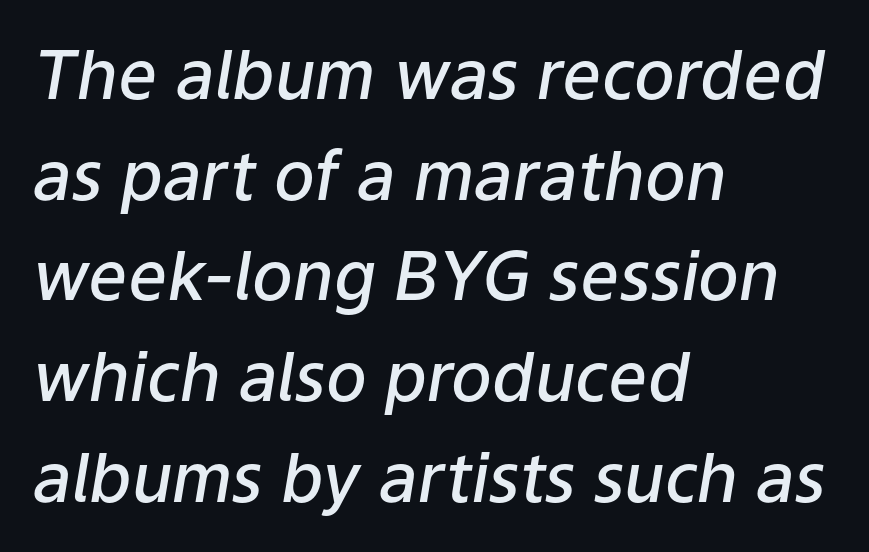
{"italic": "yes", "lean": "right", "slant_degrees": 9, "bold": "semi", "weight": "semibold", "width": "normal", "stroke_contrast": "low", "x_height": "medium", "monospaced": "no", "underline": "no", "align": "left", "line_spacing": "normal", "line_spacing_ratio": 1.48, "letter_spacing": "normal", "letter_spacing_em": 0.0, "glyph_px": 68}
